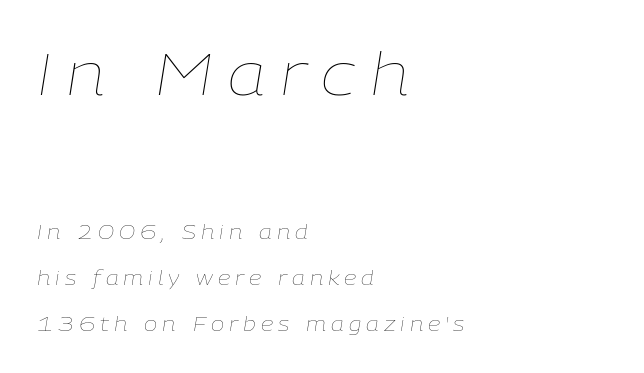
Q: Is the text bold? A: No.
Q: Is the text italic (slanted)? A: Yes, it leans right by about 9 degrees.
Q: Is the text underlined? A: No.
Q: How is the paragraph aligned? A: Left-aligned.
Q: Is the spacing between letters normal or unusually wide? A: Unusually wide.
Q: Is the spacing between lines tight, normal or loose? A: Loose.
Q: Which block of text is set in a larger size, the first (top) or the second (bottom)? A: The first (top) one.
Q: Width (condensed, normal, or wide)? A: Normal.
Q: Stroke contrast? A: Low.
Q: x-height? A: Medium.
Q: Monospaced? A: No.
